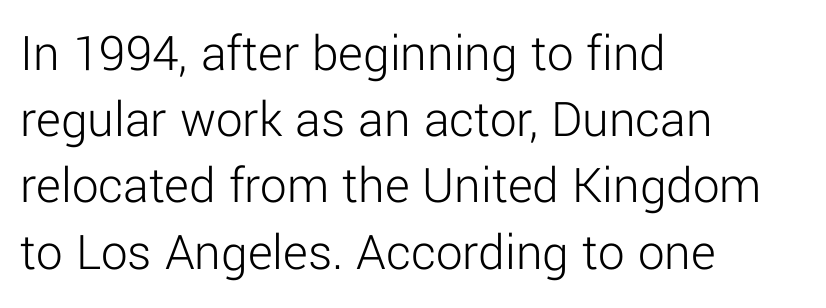
{"serif": "no", "italic": "no", "bold": "no", "weight": "light", "width": "normal", "stroke_contrast": "low", "x_height": "medium", "monospaced": "no", "underline": "no", "align": "left", "line_spacing": "normal", "line_spacing_ratio": 1.25, "letter_spacing": "normal", "letter_spacing_em": 0.0, "glyph_px": 53}
